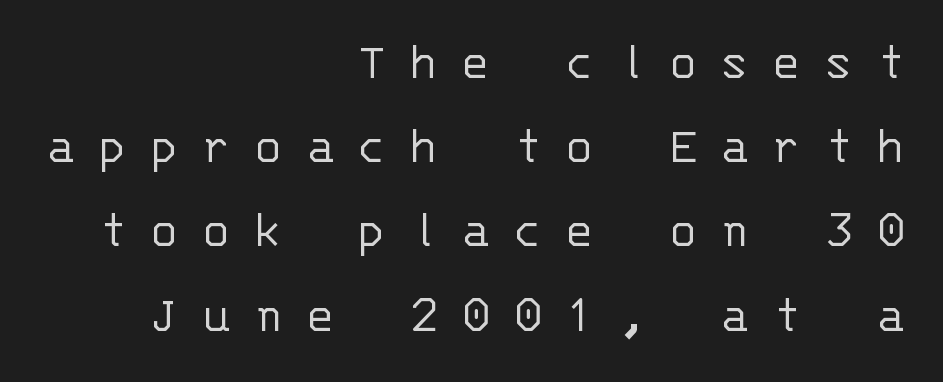
The typography opts for an upright posture over an oblique one. There is plenty of visible air inserted between adjacent glyphs. The type family on display is of the sans-serif kind. Descenders hang freely into open space.
